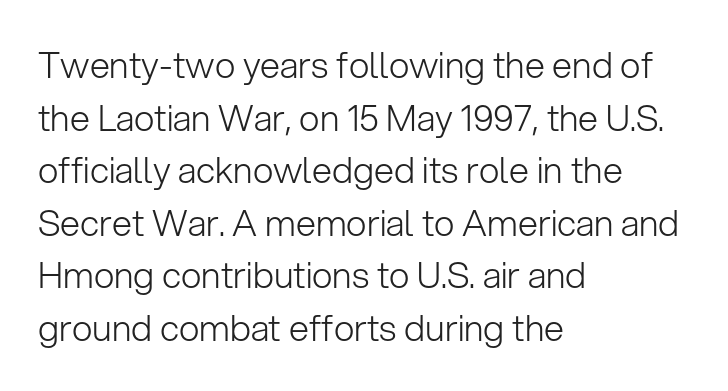
The image shows 36 px light sans-serif type, upright; set left-aligned, normal line spacing (1.46x), normal letter spacing, not underlined; low stroke contrast and a medium x-height.
